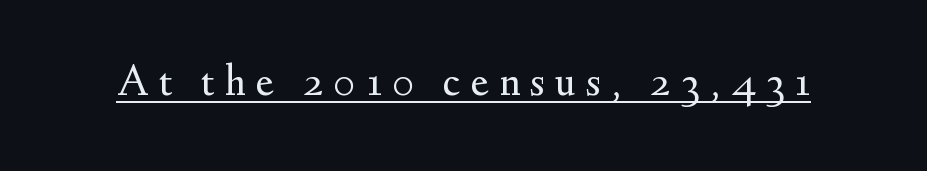
{"serif": "yes", "italic": "no", "bold": "no", "weight": "regular", "width": "normal", "stroke_contrast": "medium", "x_height": "small", "monospaced": "no", "underline": "yes", "letter_spacing": "wide", "letter_spacing_em": 0.23, "glyph_px": 44}
